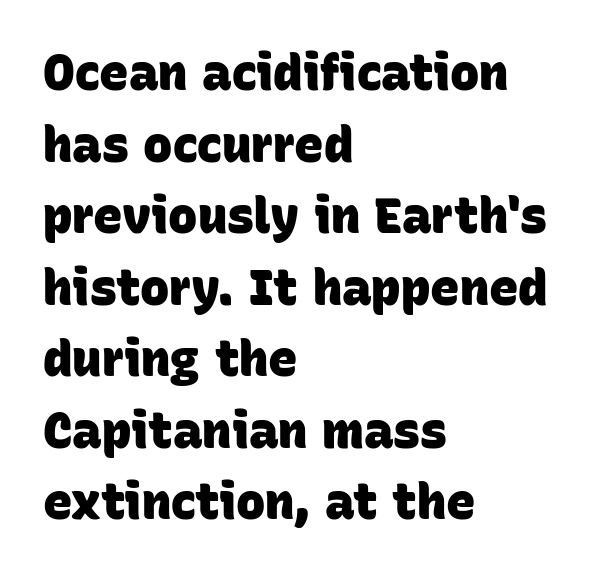
Normally led — the rows are evenly, conventionally spaced. Does the copy run flush right? No — it runs flush left. The passage shown is typeset with a sans-serif family. Spacing verdict: proportional, widths tailored to each character.
